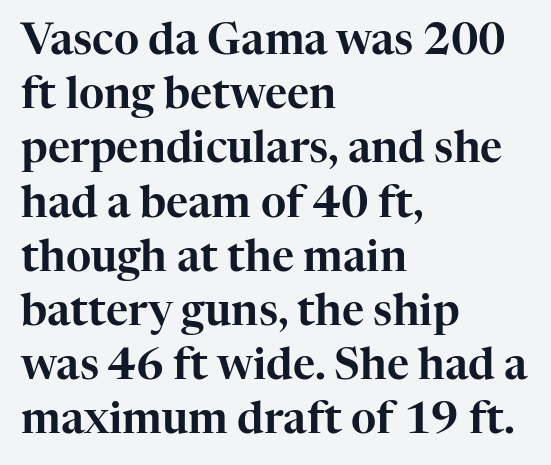
The paragraph shown leans on its left margin. Just letters on the line, the space beneath them empty. These lines were composed using upright roman letters. The horizontal fit of the characters is conventional and even. Notice how descenders clear the ascenders below comfortably — that's standard leading. Font category for this specimen: serif.
